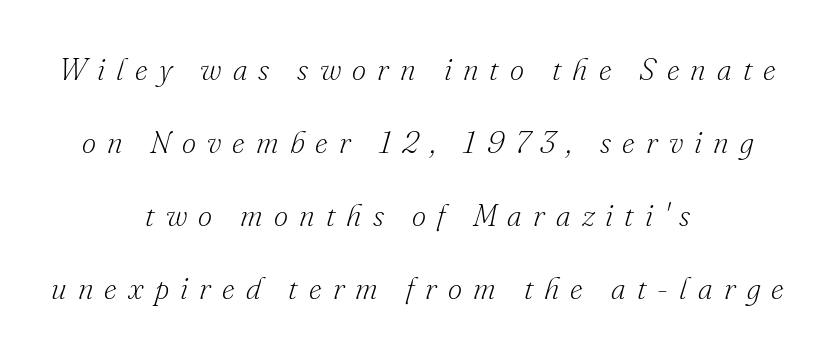
Underline: absent. Each letter keeps its own natural width here, so spacing adapts to shape. The passage shown is typeset with a serif family. Both edges are ragged and mirror each other, which tells us the setting is centered. The letterforms stand isolated, each surrounded by extra space.
